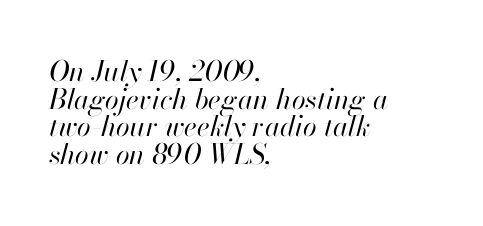
When letters slant like this, we call the style italic. One-word summary of the alignment: left. Looks like regular typesetting: each glyph gets only the width it needs. No extra ink here — the face is not bold. Line spacing here is tight.
